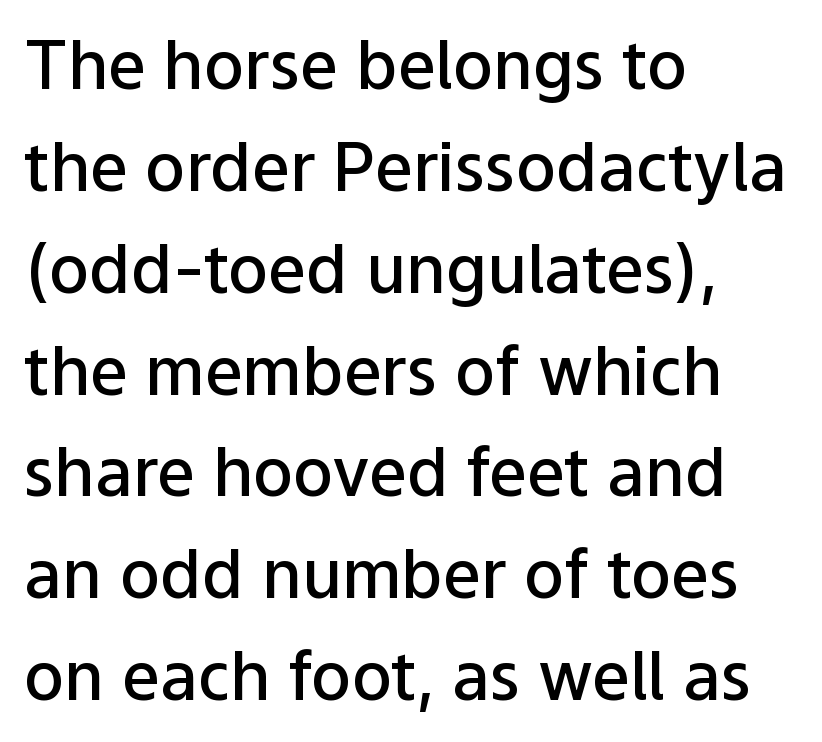
Horizontally, the lines are justified to the leading edge only. Rule under the text: the space is simply empty. This rendering employs a face without finishing strokes, i.e., a sans-serif. Leading matches the norm, producing a regular column. Heft: intermediate — a semibold.
